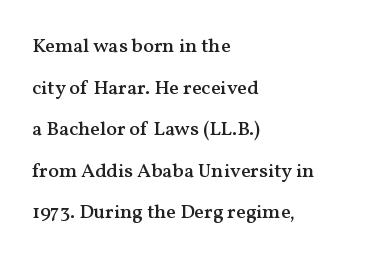
Q: Is the text bold? A: Semi-bold.
Q: Is the text italic (slanted)? A: No, it is upright.
Q: Is the text underlined? A: No.
Q: How is the paragraph aligned? A: Left-aligned.
Q: Is the spacing between letters normal or unusually wide? A: Normal.
Q: Is the spacing between lines tight, normal or loose? A: Loose.
